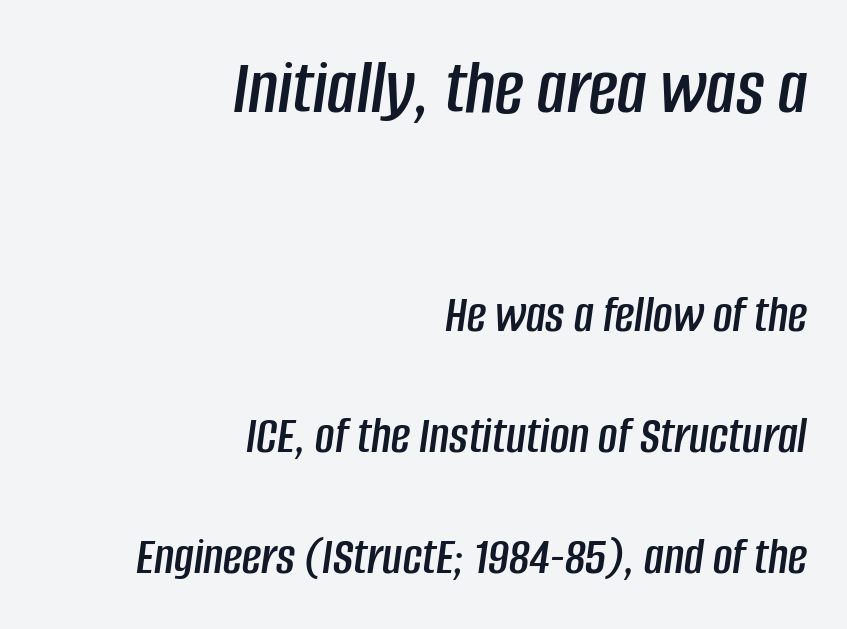
Q: Is the text italic (slanted)? A: Yes, it leans right by about 8 degrees.
Q: Is the text underlined? A: No.
Q: How is the paragraph aligned? A: Right-aligned.
Q: Is the spacing between letters normal or unusually wide? A: Normal.
Q: Is the spacing between lines tight, normal or loose? A: Loose.
Q: Which block of text is set in a larger size, the first (top) or the second (bottom)? A: The first (top) one.
Q: Width (condensed, normal, or wide)? A: Condensed.
Q: Stroke contrast? A: Low.
Q: x-height? A: Large.
Q: Monospaced? A: No.
